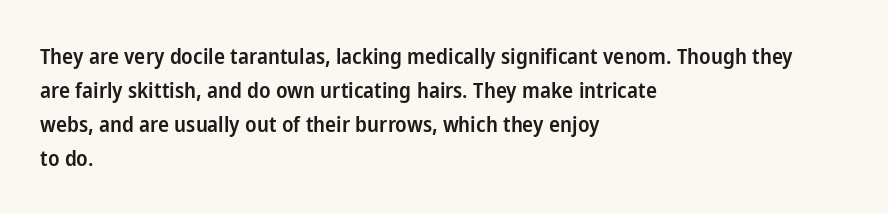
Q: Is the text bold? A: Semi-bold.
Q: Is the text italic (slanted)? A: No, it is upright.
Q: Is the text underlined? A: No.
Q: How is the paragraph aligned? A: Left-aligned.
Q: Is the spacing between letters normal or unusually wide? A: Normal.
Q: Is the spacing between lines tight, normal or loose? A: Normal.
